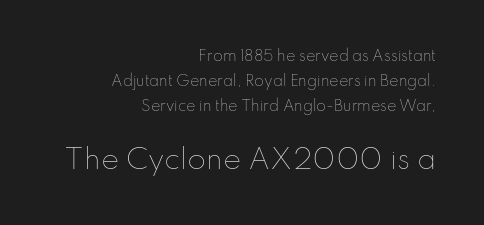
Each word holds together tightly as a unit, with standard inter-letter gaps. Stems here are at most as thick as an everyday book face. Does the copy run flush right? Yes — the right margin is perfectly even. Descender tails drop into unmarked territory. Which chunk is bigger? The second one — the bottom block dwarfs the top. Rendered with straight, roman letterforms.
